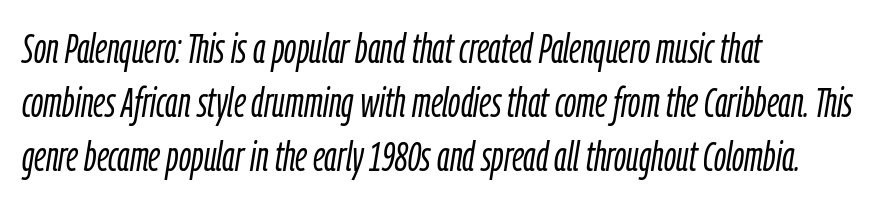
The image shows 42 px light, condensed type, italic (leaning right); set left-aligned, normal line spacing (1.28x), normal letter spacing, not underlined; low stroke contrast and a medium x-height.
